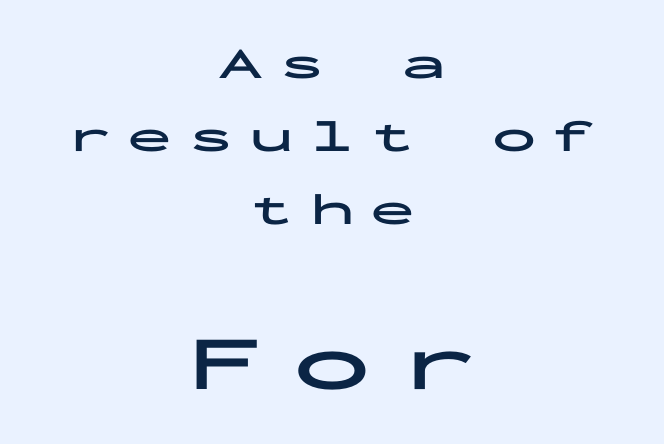
Q: Is the text bold? A: Yes.
Q: Is the text italic (slanted)? A: No, it is upright.
Q: Is the typeface a serif or a sans-serif typeface? A: Sans-serif.
Q: Is the text underlined? A: No.
Q: How is the paragraph aligned? A: Centered.
Q: Is the spacing between letters normal or unusually wide? A: Unusually wide.
Q: Is the spacing between lines tight, normal or loose? A: Normal.
Q: Which block of text is set in a larger size, the first (top) or the second (bottom)? A: The second (bottom) one.
Q: Width (condensed, normal, or wide)? A: Wide.
Q: Stroke contrast? A: Low.
Q: x-height? A: Medium.
Q: Monospaced? A: Yes.
